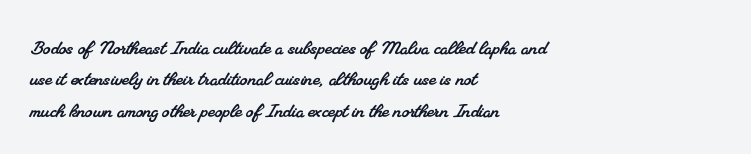
The image shows 24 px text type; set left-aligned, normal line spacing (1.31x), normal letter spacing, not underlined.
